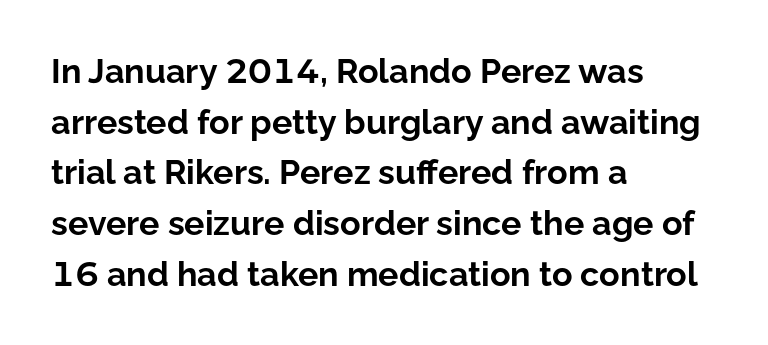
Q: Is the text bold? A: Yes.
Q: Is the text italic (slanted)? A: No, it is upright.
Q: Is the typeface a serif or a sans-serif typeface? A: Sans-serif.
Q: Is the text underlined? A: No.
Q: How is the paragraph aligned? A: Left-aligned.
Q: Is the spacing between letters normal or unusually wide? A: Normal.
Q: Is the spacing between lines tight, normal or loose? A: Normal.
Q: Width (condensed, normal, or wide)? A: Normal.
Q: Stroke contrast? A: Low.
Q: x-height? A: Medium.
Q: Monospaced? A: No.
